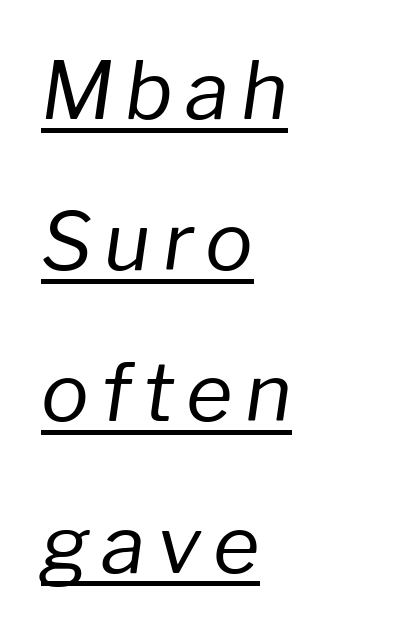
Q: Is the text bold? A: No.
Q: Is the text italic (slanted)? A: Yes, it leans right by about 8 degrees.
Q: Is the text underlined? A: Yes.
Q: How is the paragraph aligned? A: Left-aligned.
Q: Width (condensed, normal, or wide)? A: Normal.
Q: Stroke contrast? A: Low.
Q: x-height? A: Medium.
Q: Monospaced? A: No.
